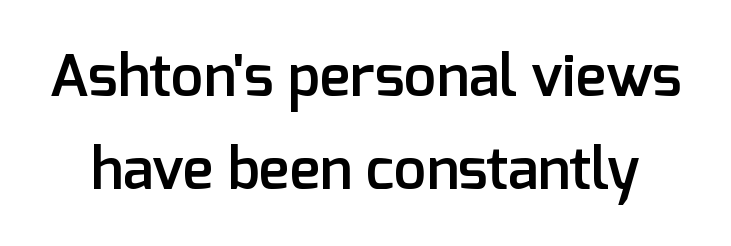
Q: Is the text bold? A: Semi-bold.
Q: Is the text italic (slanted)? A: No, it is upright.
Q: Is the typeface a serif or a sans-serif typeface? A: Sans-serif.
Q: Is the text underlined? A: No.
Q: Is the spacing between letters normal or unusually wide? A: Normal.
Q: Is the spacing between lines tight, normal or loose? A: Normal.
Q: Width (condensed, normal, or wide)? A: Normal.
Q: Stroke contrast? A: Low.
Q: x-height? A: Medium.
Q: Monospaced? A: No.
